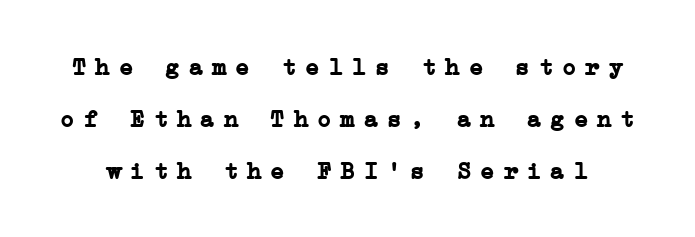
Q: Is the text bold? A: Yes.
Q: Is the text italic (slanted)? A: No, it is upright.
Q: Is the text underlined? A: No.
Q: Is the spacing between letters normal or unusually wide? A: Unusually wide.
Q: Is the spacing between lines tight, normal or loose? A: Loose.
